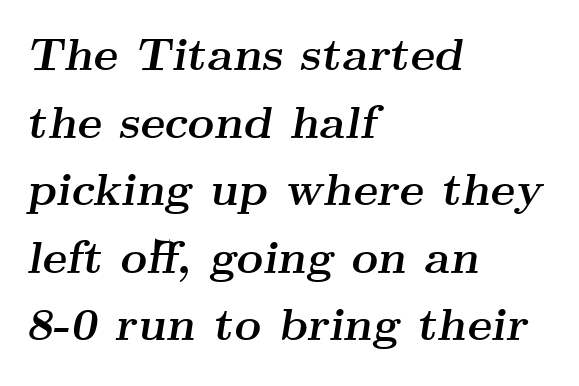
{"serif": "yes", "italic": "yes", "lean": "right", "slant_degrees": 9, "bold": "yes", "weight": "semibold", "width": "wide", "stroke_contrast": "medium", "x_height": "small", "monospaced": "no", "underline": "no", "align": "left", "line_spacing": "normal", "line_spacing_ratio": 1.47, "letter_spacing": "normal", "letter_spacing_em": 0.0, "glyph_px": 46}
